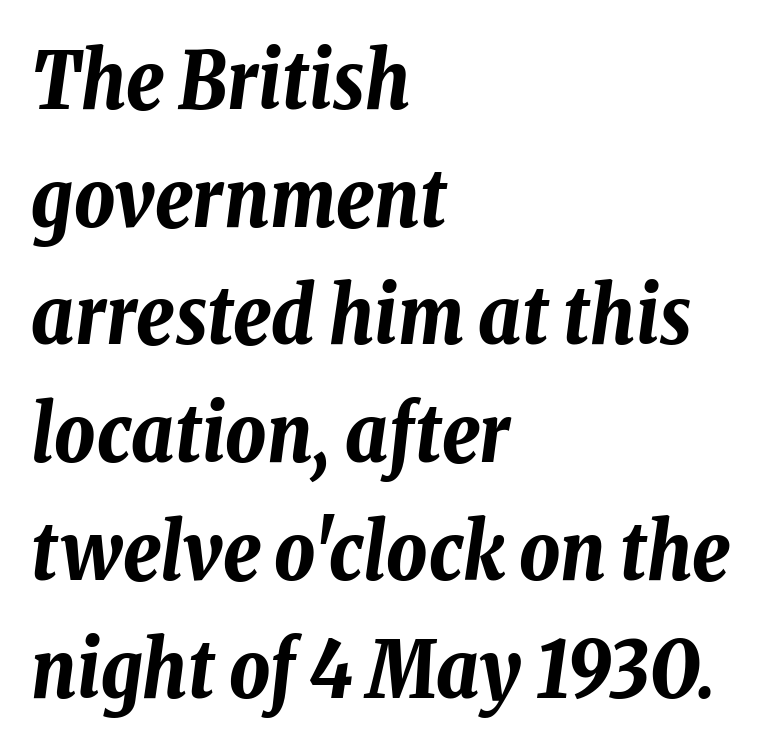
Q: Is the text bold? A: Yes.
Q: Is the text italic (slanted)? A: Yes, it leans right by about 8 degrees.
Q: Is the text underlined? A: No.
Q: How is the paragraph aligned? A: Left-aligned.
Q: Is the spacing between letters normal or unusually wide? A: Normal.
Q: Is the spacing between lines tight, normal or loose? A: Normal.
Q: Width (condensed, normal, or wide)? A: Condensed.
Q: Stroke contrast? A: Low.
Q: x-height? A: Medium.
Q: Monospaced? A: No.
